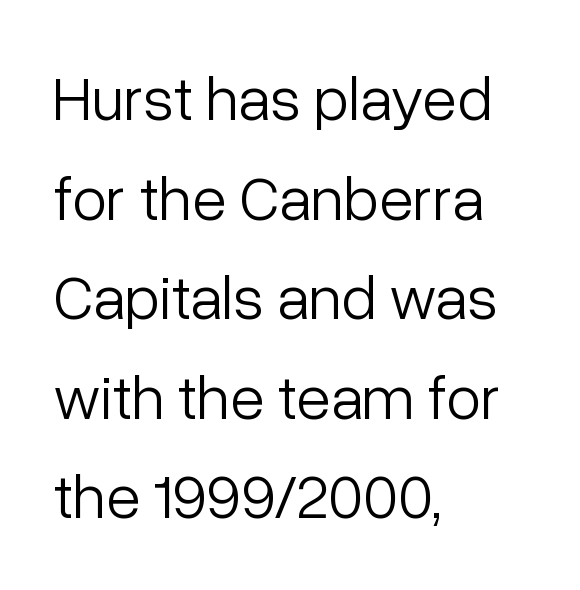
This rendering uses left alignment, leaving the right contour irregular. Nope, not italic — everything's standing straight. The rendering keeps characters at their native spacing. Letters have the restrained weight of plain body copy at most. Is this a fixed-width face? No — the glyphs have proportional, varying widths.
